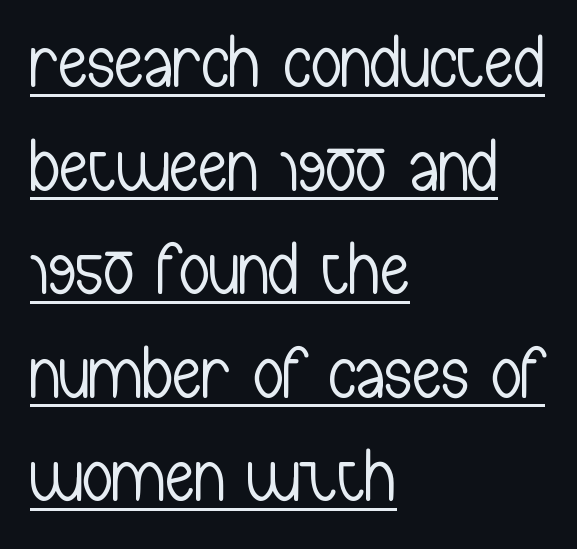
The image shows 74 px light, condensed sans-serif type, upright; set left-aligned, normal line spacing (1.4x), normal letter spacing, underlined; low stroke contrast and a medium x-height.
